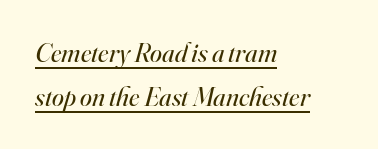
Heft: none added — not bold. Line spacing here is normal. Caption: lettering with a line underneath. It's the slanting kind of type.
